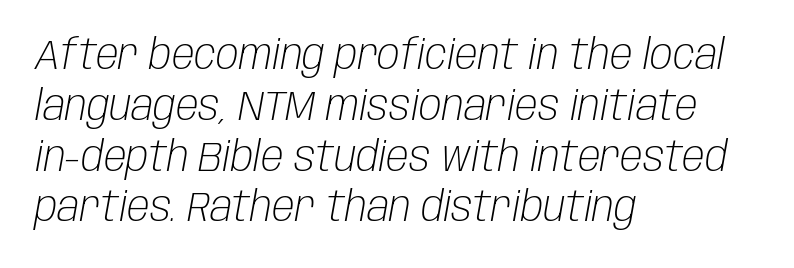
The image shows 42 px light, condensed type, italic (leaning right); set left-aligned, line spacing 1.21x, normal letter spacing, not underlined; low stroke contrast and a large x-height.
